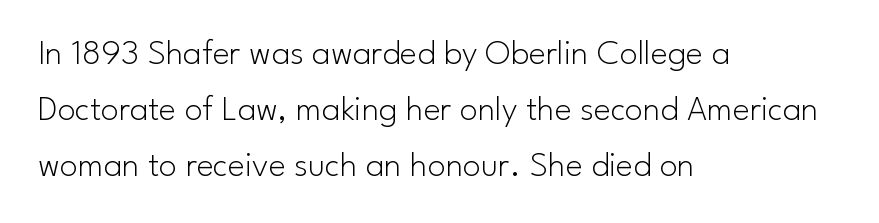
The image shows 36 px light sans-serif type, upright; set left-aligned, normal line spacing (1.56x), normal letter spacing, not underlined; low stroke contrast and a small x-height.
